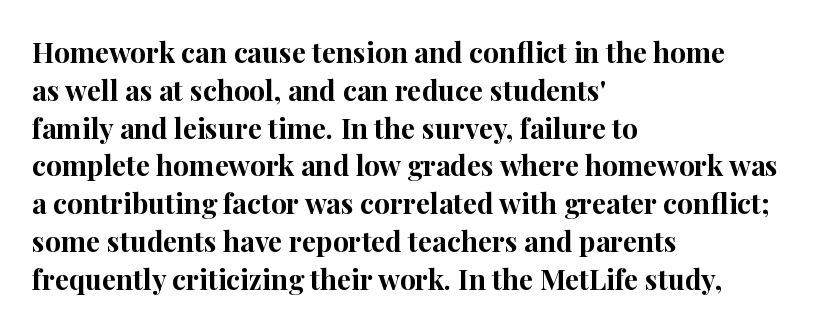
The letters stand upright; this is a roman face. The zone under the glyphs is completely vacant. The rendering uses a moderate line-height, typical for paragraphs. A typesetter would call this zero additional tracking.
